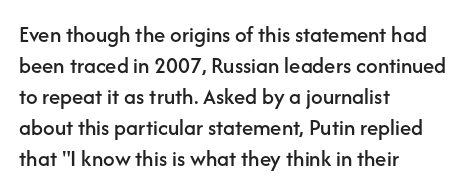
{"italic": "no", "underline": "no", "align": "left", "line_spacing": "normal", "line_spacing_ratio": 1.35, "letter_spacing": "normal", "letter_spacing_em": 0.0, "glyph_px": 23}
